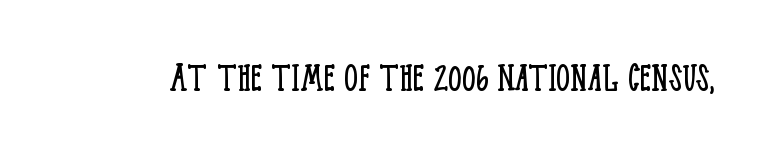
{"serif": "yes", "italic": "no", "bold": "no", "weight": "light", "width": "condensed", "stroke_contrast": "low", "x_height": "large", "monospaced": "no", "underline": "no", "letter_spacing": "normal", "letter_spacing_em": 0.0, "glyph_px": 44}
